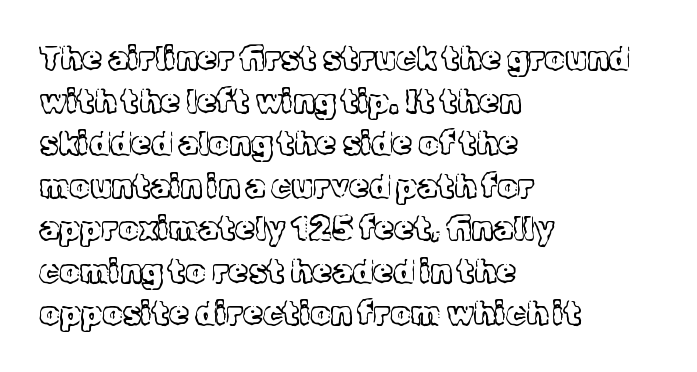
Q: Is the text bold? A: No.
Q: Is the text italic (slanted)? A: No, it is upright.
Q: Is the typeface a serif or a sans-serif typeface? A: Serif.
Q: Is the text underlined? A: No.
Q: How is the paragraph aligned? A: Left-aligned.
Q: Is the spacing between letters normal or unusually wide? A: Normal.
Q: Is the spacing between lines tight, normal or loose? A: Normal.
Q: Width (condensed, normal, or wide)? A: Normal.
Q: x-height? A: Medium.
Q: Monospaced? A: No.
